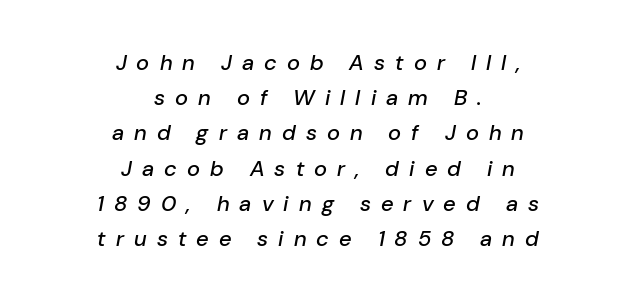
Is the block centered? Yes — each line is placed symmetrically about the middle. Tall strokes in this sample are angled rather than plumb. Only glyphs here, with clear space below each row. Does extra space separate the letters? Yes, quite a lot of it. Students, observe: this is what conventionally led text looks like.
